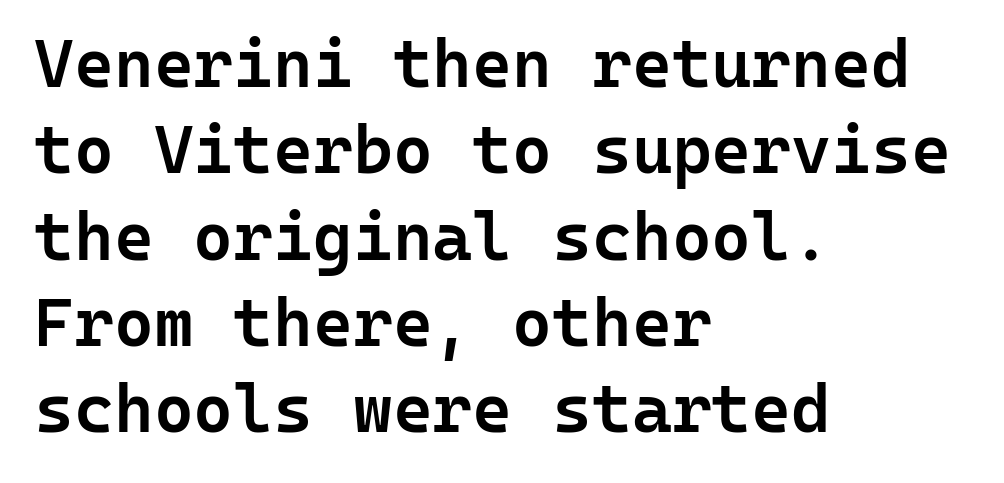
The typesetting leans somewhat heavy: a semibold. The typesetter chose a ragged-right arrangement here. Looks like terminal output: every glyph gets an equal slot. The designer went with a sans here, leaving each stem footless. No word sits above an underline.
